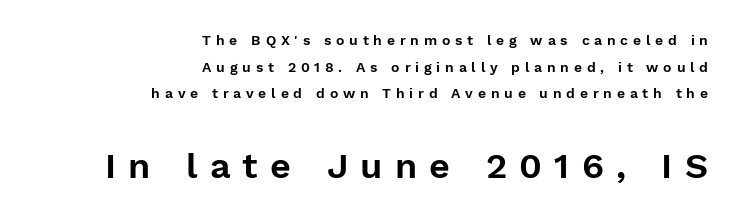
Is there any slant? The stems are plumb. In this sample the second text group is rendered at the bigger scale. Each line ends at the same right margin while the left side varies. What stands out about the letter spacing? Its width — letters are far apart. Students, observe: this is what heavily led, spacious text looks like. Nope, no serifs anywhere on these letters.
